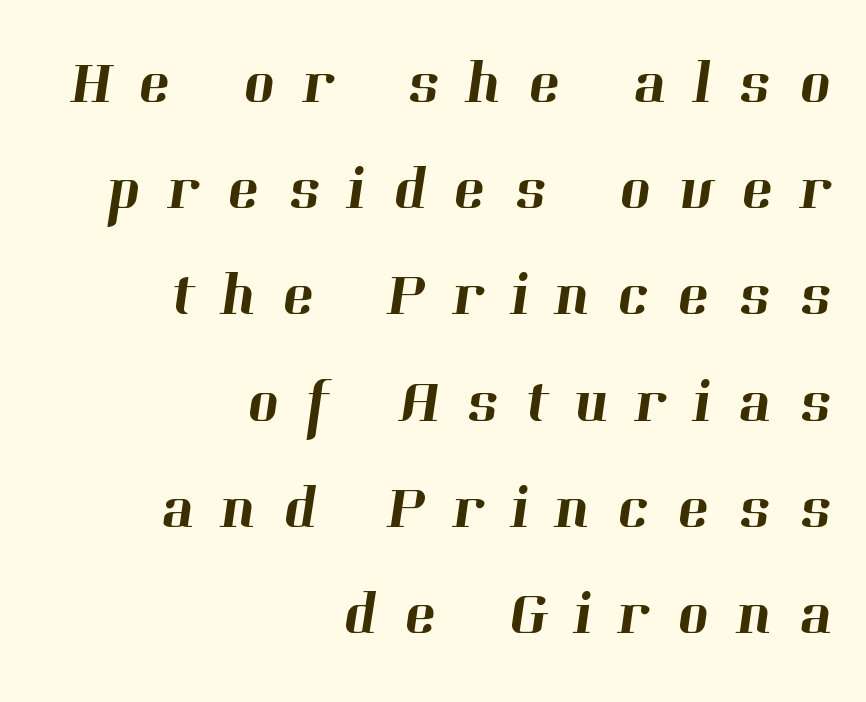
{"serif": "yes", "width": "normal", "stroke_contrast": "high", "x_height": "medium", "monospaced": "no", "underline": "no", "align": "right", "line_spacing_ratio": 1.77, "letter_spacing": "wide", "letter_spacing_em": 0.46, "glyph_px": 60}
